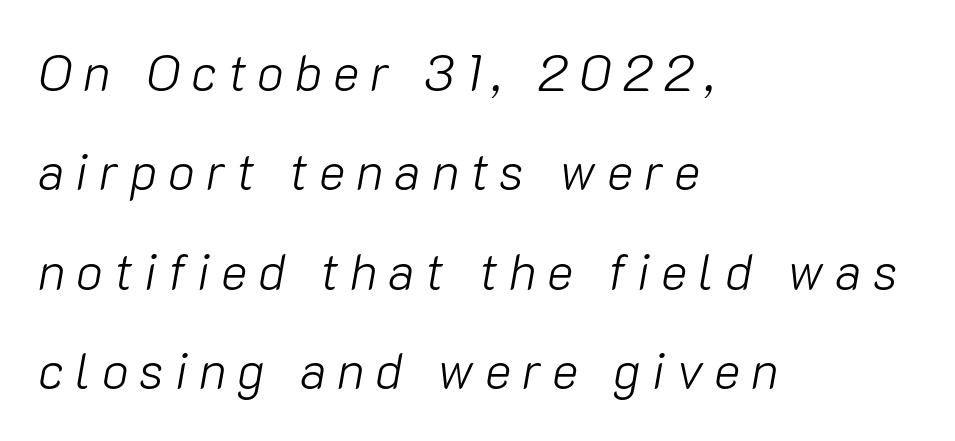
Q: Is the text bold? A: No.
Q: Is the text italic (slanted)? A: Yes, it leans right by about 10 degrees.
Q: Is the text underlined? A: No.
Q: How is the paragraph aligned? A: Left-aligned.
Q: Is the spacing between letters normal or unusually wide? A: Unusually wide.
Q: Is the spacing between lines tight, normal or loose? A: Loose.
Q: Width (condensed, normal, or wide)? A: Normal.
Q: Stroke contrast? A: Low.
Q: x-height? A: Medium.
Q: Monospaced? A: No.
